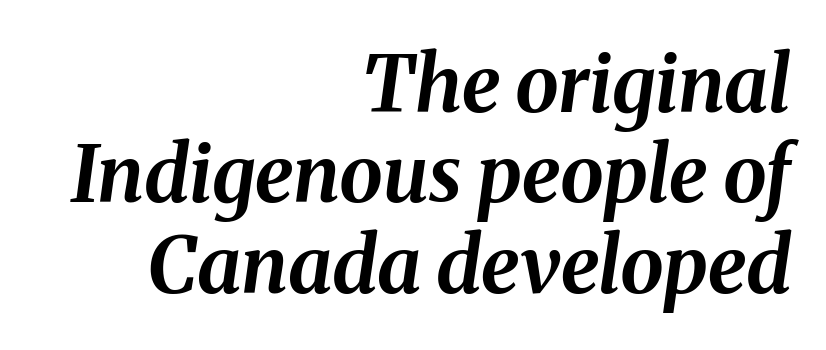
The image shows 78 px bold type, italic (leaning right); set right-aligned, line spacing 1.16x, normal letter spacing, not underlined; medium stroke contrast and a medium x-height.
